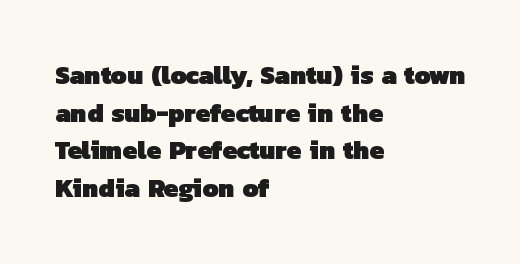
Q: Is the text bold? A: Yes.
Q: Is the text underlined? A: No.
Q: How is the paragraph aligned? A: Left-aligned.
Q: Is the spacing between letters normal or unusually wide? A: Normal.
Q: Is the spacing between lines tight, normal or loose? A: Normal.
